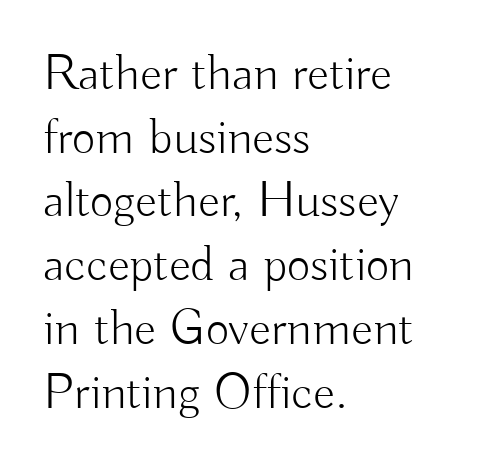
Does the type have serifs? No, each stem ends abruptly. Spacing verdict: proportional, widths tailored to each character. Notice how the passage keeps a crisp vertical edge on the left only. These lines were composed using upright roman letters. Regarding leading, the lines here are spaced in the standard way. Only glyphs here, with clear space below each row.
